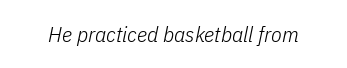
Q: Is the text bold? A: No.
Q: Is the text italic (slanted)? A: Yes, it leans right by about 11 degrees.
Q: Is the text underlined? A: No.
Q: Is the spacing between letters normal or unusually wide? A: Normal.
